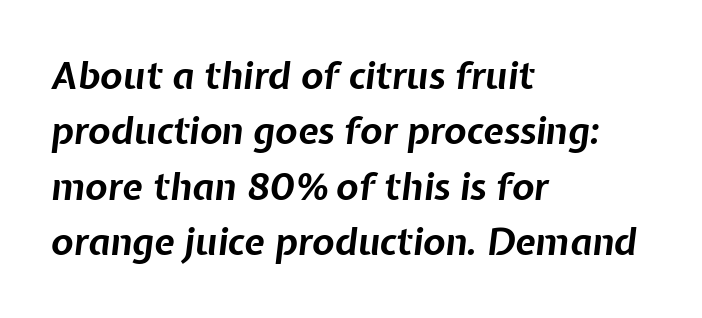
The image shows 37 px bold type, italic (leaning right); set left-aligned, normal line spacing (1.5x), normal letter spacing, not underlined; low stroke contrast and a medium x-height.
